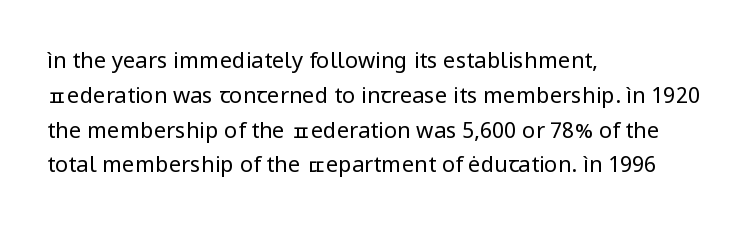
Q: Is the text bold? A: No.
Q: Is the text italic (slanted)? A: No, it is upright.
Q: Is the text underlined? A: No.
Q: How is the paragraph aligned? A: Left-aligned.
Q: Is the spacing between letters normal or unusually wide? A: Normal.
Q: Is the spacing between lines tight, normal or loose? A: Normal.
